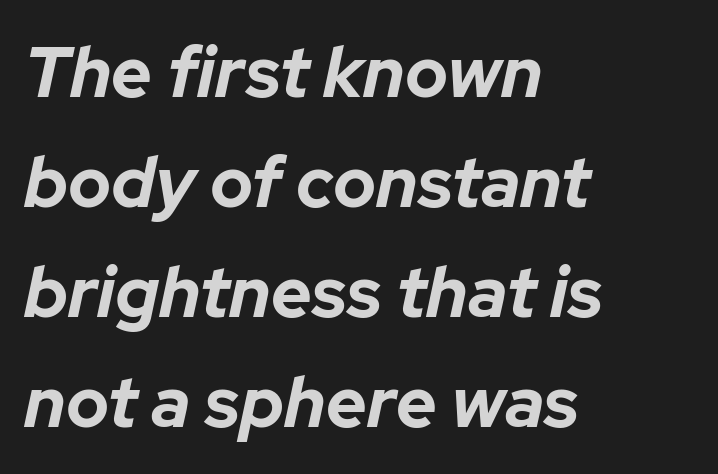
{"italic": "yes", "lean": "right", "slant_degrees": 12, "bold": "yes", "weight": "bold", "width": "normal", "stroke_contrast": "low", "x_height": "medium", "monospaced": "no", "underline": "no", "align": "left", "line_spacing": "normal", "line_spacing_ratio": 1.55, "letter_spacing": "normal", "letter_spacing_em": 0.0, "glyph_px": 71}
